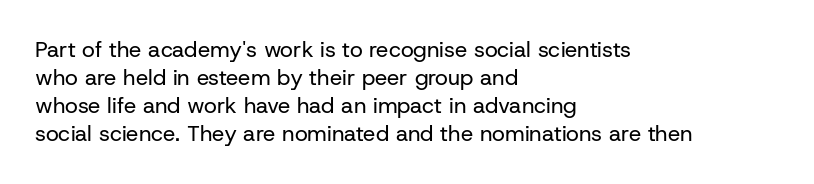
Normally led — the rows are evenly, conventionally spaced. Underlining? Definitely not there. The axis of the letterforms is exactly vertical. The passage is arranged the way most books set body copy — flush left. Default kerning and tracking; the words read as compact shapes.
